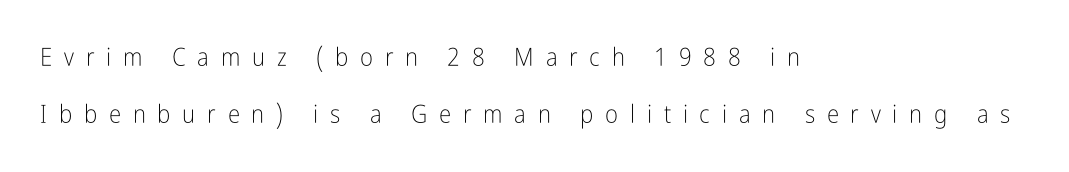
Q: Is the text bold? A: No.
Q: Is the text italic (slanted)? A: No, it is upright.
Q: Is the text underlined? A: No.
Q: How is the paragraph aligned? A: Left-aligned.
Q: Is the spacing between letters normal or unusually wide? A: Unusually wide.
Q: Is the spacing between lines tight, normal or loose? A: Loose.
